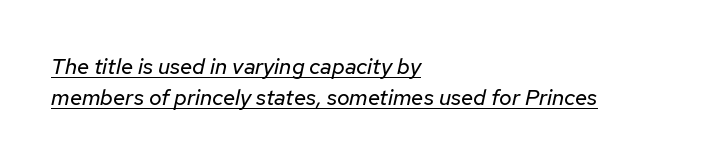
{"italic": "yes", "lean": "right", "slant_degrees": 12, "bold": "no", "underline": "yes", "align": "left", "line_spacing": "normal", "line_spacing_ratio": 1.43, "letter_spacing": "normal", "letter_spacing_em": 0.0, "glyph_px": 22}
